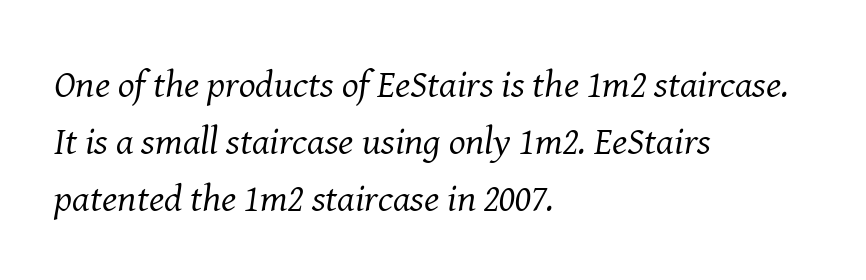
{"serif": "yes", "italic": "yes", "lean": "right", "slant_degrees": 8, "bold": "no", "weight": "regular", "width": "normal", "stroke_contrast": "medium", "x_height": "medium", "monospaced": "no", "underline": "no", "align": "left", "line_spacing": "normal", "line_spacing_ratio": 1.46, "letter_spacing": "normal", "letter_spacing_em": 0.0, "glyph_px": 39}
